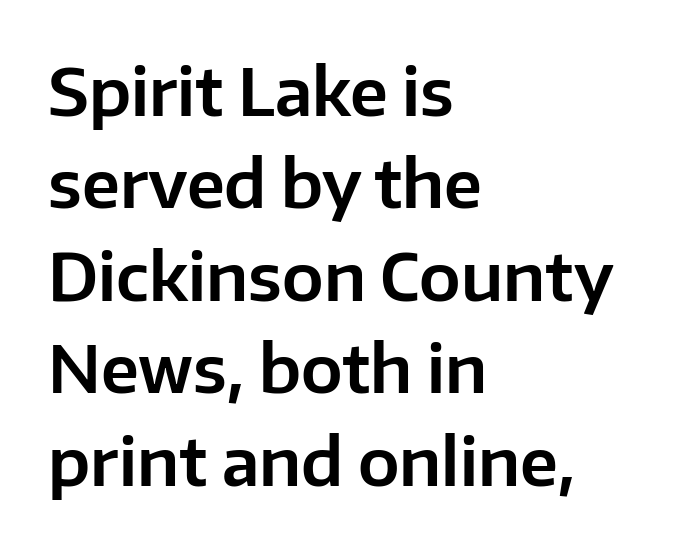
The image shows 66 px sans-serif type, upright; set left-aligned, normal line spacing (1.4x), normal letter spacing, not underlined; low stroke contrast and a medium x-height.
